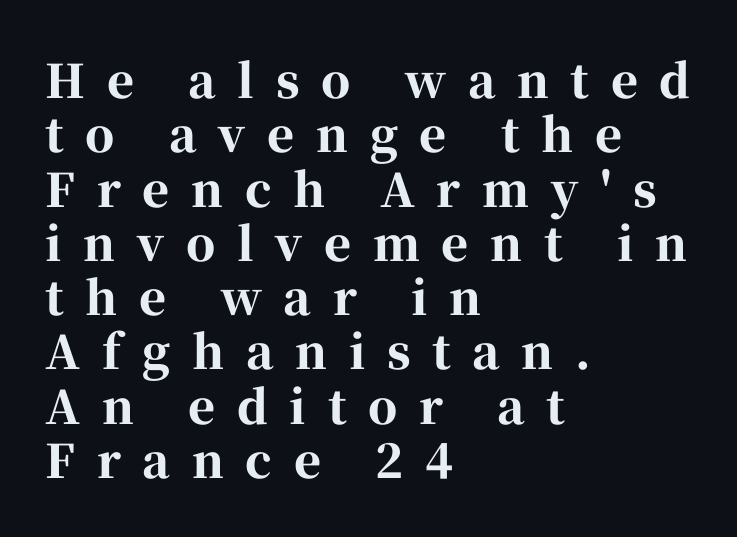
{"serif": "yes", "italic": "no", "bold": "yes", "weight": "bold", "width": "normal", "stroke_contrast": "high", "x_height": "medium", "monospaced": "no", "underline": "no", "align": "left", "line_spacing_ratio": 1.18, "letter_spacing": "wide", "letter_spacing_em": 0.47, "glyph_px": 46}
